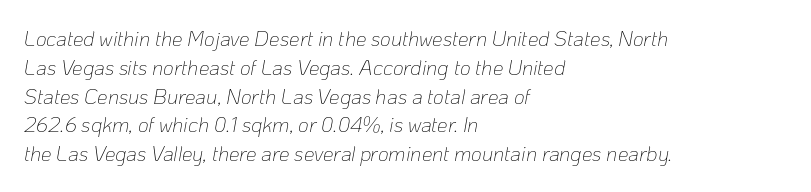
Q: Is the text bold? A: No.
Q: Is the text italic (slanted)? A: Yes, it leans right by about 10 degrees.
Q: Is the text underlined? A: No.
Q: How is the paragraph aligned? A: Left-aligned.
Q: Is the spacing between letters normal or unusually wide? A: Normal.
Q: Is the spacing between lines tight, normal or loose? A: Normal.
